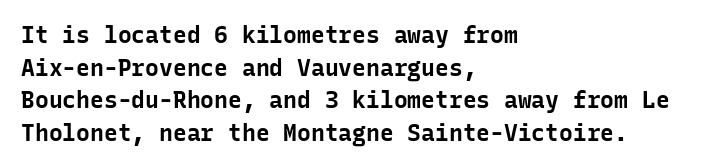
{"italic": "no", "bold": "yes", "underline": "no", "align": "left", "line_spacing": "normal", "line_spacing_ratio": 1.42, "letter_spacing": "normal", "letter_spacing_em": 0.0, "glyph_px": 23}
